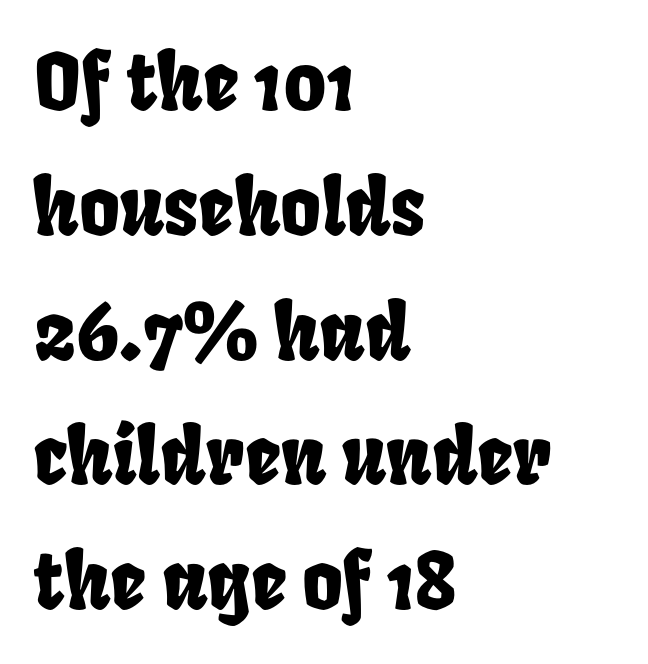
Q: Is the text underlined? A: No.
Q: How is the paragraph aligned? A: Left-aligned.
Q: Is the spacing between letters normal or unusually wide? A: Normal.
Q: Is the spacing between lines tight, normal or loose? A: Normal.
Q: Width (condensed, normal, or wide)? A: Condensed.
Q: Stroke contrast? A: Low.
Q: x-height? A: Large.
Q: Monospaced? A: No.
